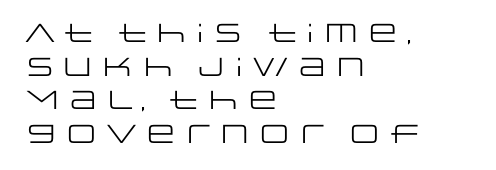
{"italic": "no", "bold": "no", "underline": "no", "align": "left", "line_spacing": "normal", "line_spacing_ratio": 1.29, "letter_spacing": "normal", "letter_spacing_em": 0.0, "glyph_px": 26}
